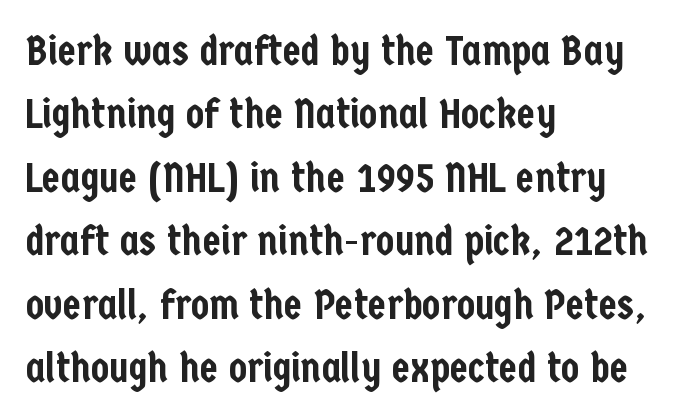
The lines sit at an ordinary, default distance from one another. Left-aligned paragraph, ragged on the right. This sample uses a sans-serif face. Underline: absent. A typesetter would call this zero additional tracking.
